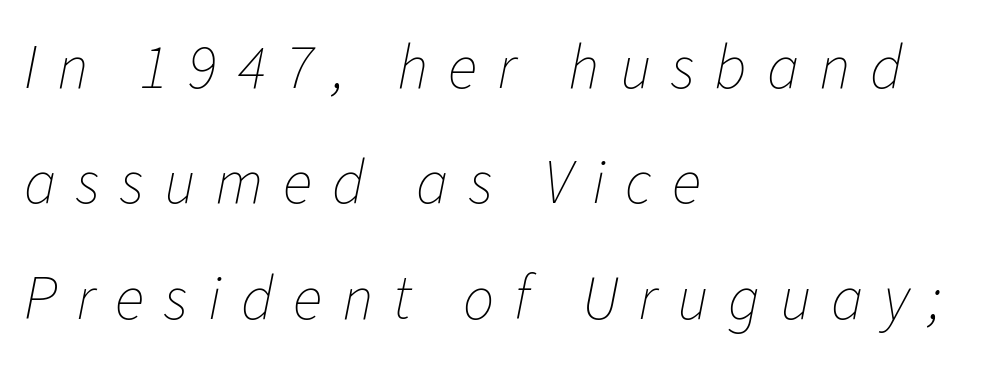
Check under the words: just untouched page. These lines have a slow, spaced-out rhythm from letter to letter. This sample has the flowing, uneven cadence of proportional lettering. Line beginnings align vertically; line endings do not.
